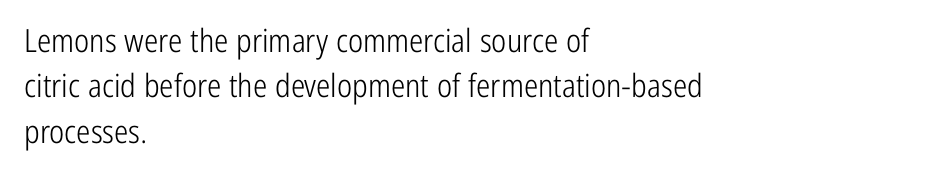
These lines sit exactly where default settings would place them. The passage shown is not underscored anywhere. Words appear dense and cohesive because spacing is normal. Heaviness? Minimal to ordinary, like unemphasized prose. Unlike italic type, these characters show no tilt at all.
